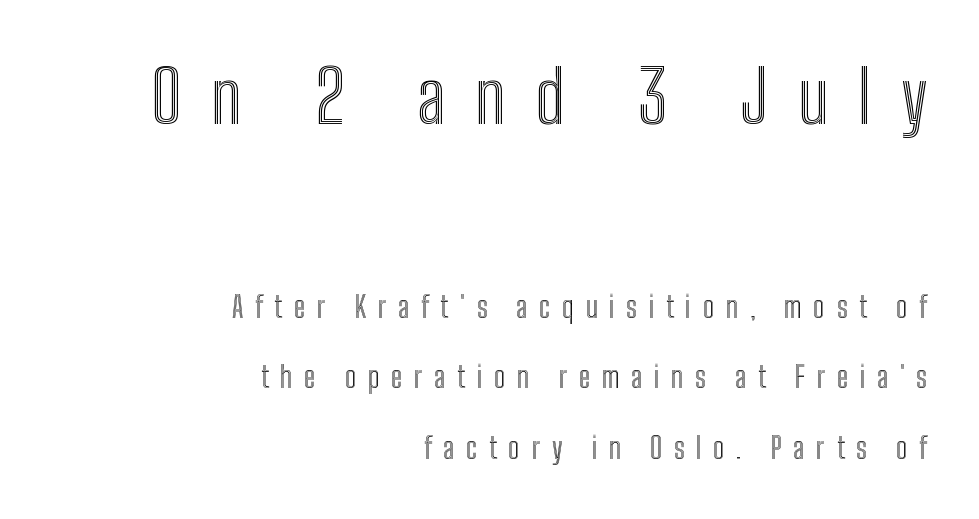
{"italic": "no", "width": "condensed", "x_height": "medium", "monospaced": "no", "underline": "no", "align": "right", "line_spacing": "loose", "line_spacing_ratio": 2.44, "letter_spacing": "wide", "letter_spacing_em": 0.4, "larger_block": "first", "size_ratio": 2.52, "glyph_px": 73}
